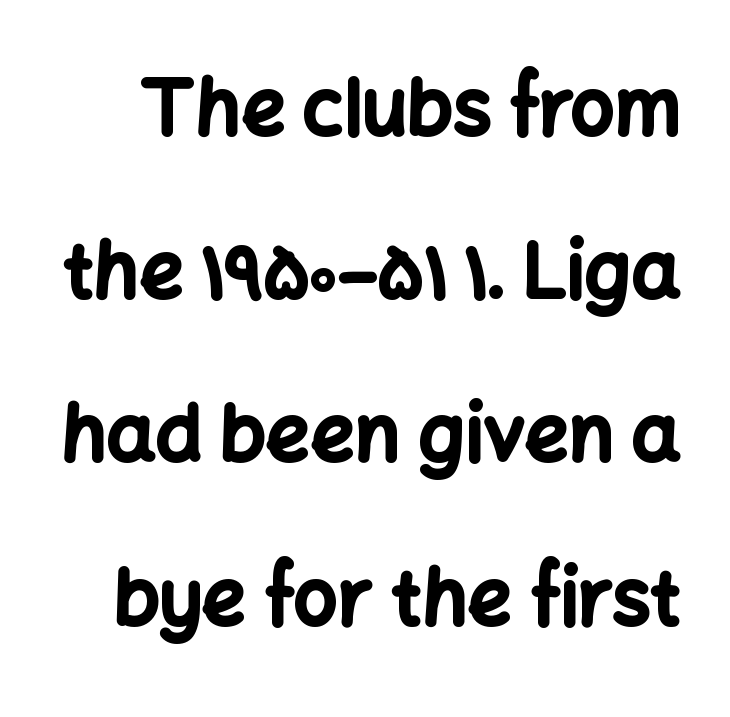
The image shows 77 px bold sans-serif type, upright; set loose line spacing (2.12x), normal letter spacing, not underlined; low stroke contrast and a medium x-height.
